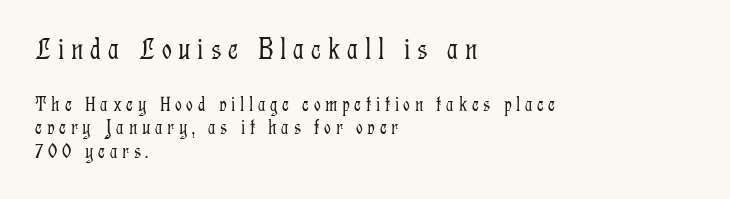
The baseline area is clear. Regarding leading, the lines here are crowded together. Tracking value appears strongly positive — letters spread wide. Typeset ragged right — the left edge is the straight one. The letters carry serifs — small finishing strokes at the ends of their stems. Each letter keeps its own natural width here, so spacing adapts to shape.
